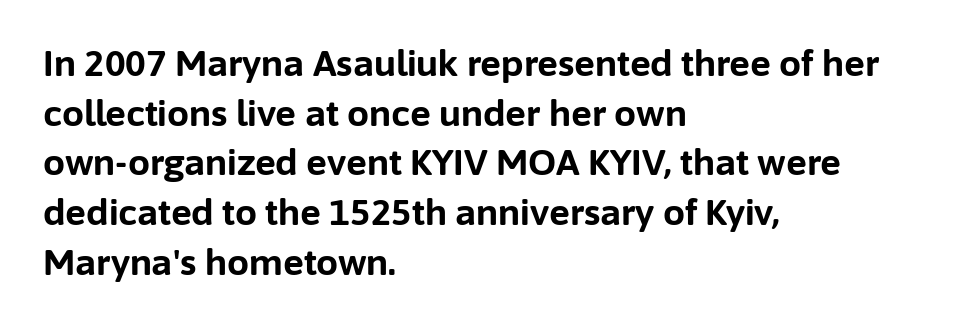
The image shows 35 px bold sans-serif type, upright; set left-aligned, normal line spacing (1.42x), normal letter spacing, not underlined; low stroke contrast and a medium x-height.
